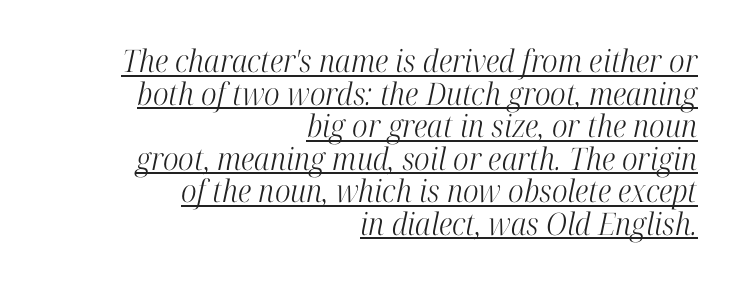
The image shows 31 px light, condensed serif type, italic (leaning right); set right-aligned, tight line spacing (1.05x), normal letter spacing, underlined; high stroke contrast and a medium x-height.
